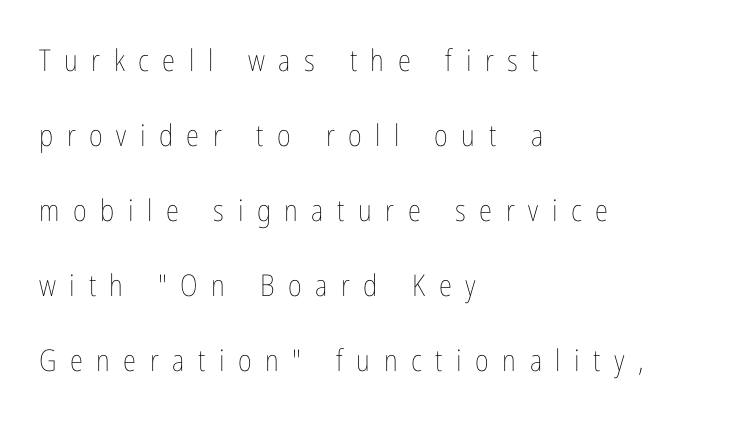
The image shows 30 px thin, condensed type, upright; set left-aligned, loose line spacing (2.5x), unusually wide letter spacing (+0.45 em), not underlined; low stroke contrast and a medium x-height.
